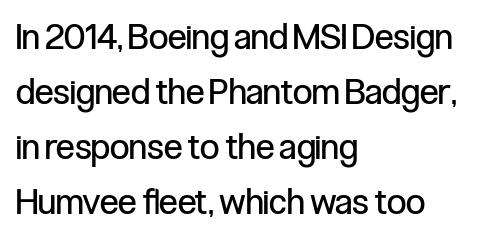
The image shows 35 px regular-weight, condensed sans-serif type, upright; set left-aligned, normal line spacing (1.57x), normal letter spacing, not underlined; low stroke contrast and a medium x-height.
